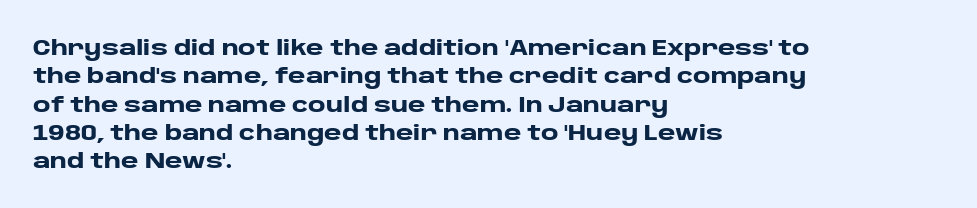
{"italic": "no", "bold": "yes", "underline": "no", "align": "left", "line_spacing": "normal", "line_spacing_ratio": 1.35, "letter_spacing": "normal", "letter_spacing_em": 0.0, "glyph_px": 21}
